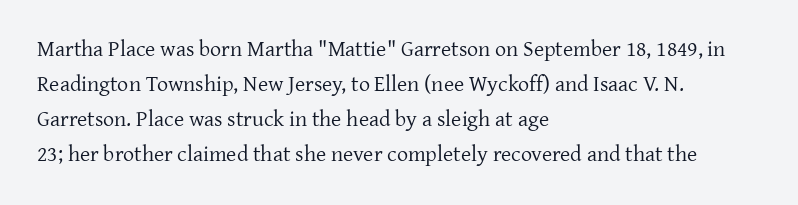
{"italic": "no", "bold": "no", "underline": "no", "align": "left", "line_spacing": "normal", "line_spacing_ratio": 1.59, "letter_spacing": "normal", "letter_spacing_em": 0.0, "glyph_px": 22}
